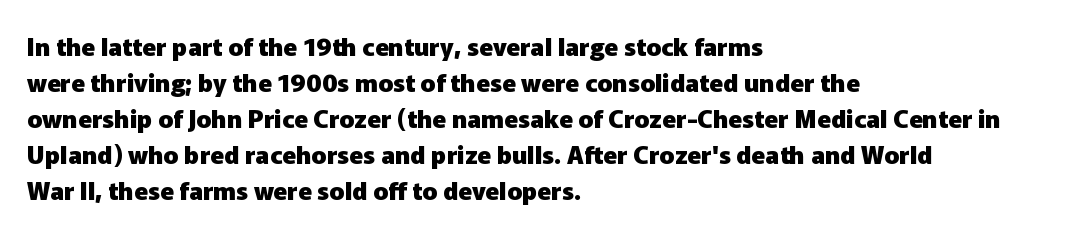
{"italic": "no", "bold": "yes", "underline": "no", "align": "left", "line_spacing": "normal", "line_spacing_ratio": 1.44, "letter_spacing": "normal", "letter_spacing_em": 0.0, "glyph_px": 25}
